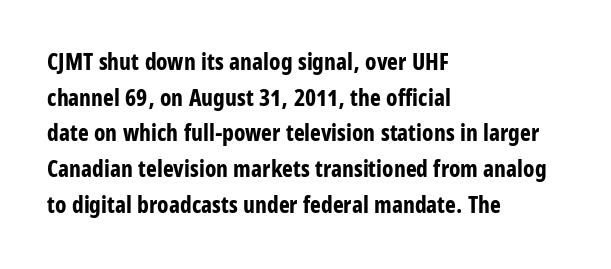
{"italic": "no", "bold": "yes", "underline": "no", "align": "left", "line_spacing": "normal", "line_spacing_ratio": 1.55, "letter_spacing": "normal", "letter_spacing_em": 0.0, "glyph_px": 23}
